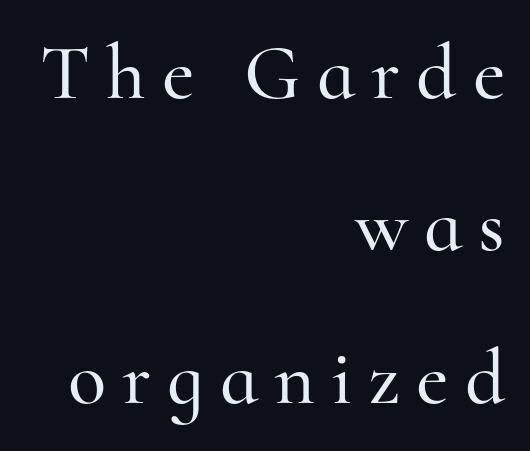
The passage shown stacks its lines with a broad gap. The paragraph shown leans on its right margin. These lines are rendered in a variable-pitch font. In terms of letterform style, serifs are clearly present. Caption: expanded tracking, letters set apart.
